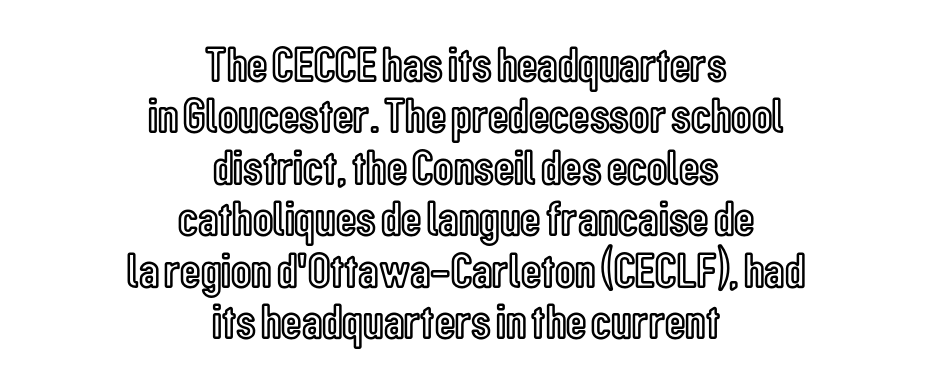
The lettering stays uniformly vertical, giving the passage a roman look. The face used here is proportionally spaced, like ordinary book or web type. Check under the words: just untouched page. Compared with typical body copy, the letter spacing here is the same. Teacher's note: observe the equal gaps on both sides — that is centered alignment.
